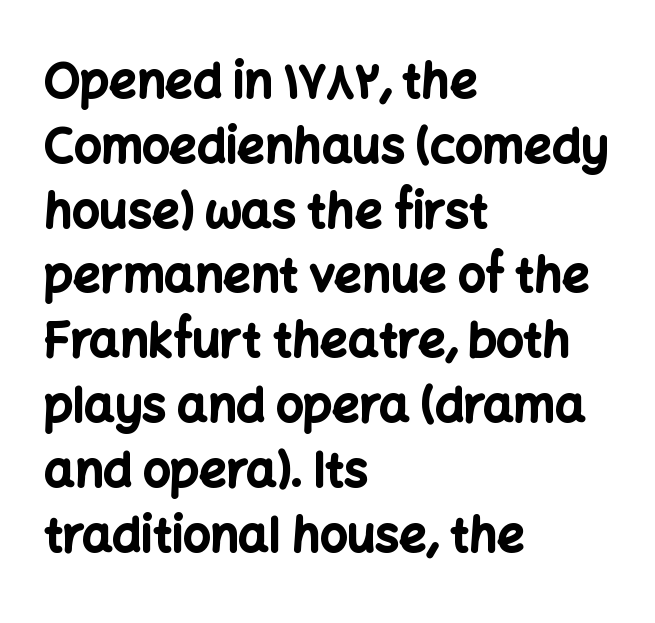
Q: Is the text bold? A: Yes.
Q: Is the text italic (slanted)? A: No, it is upright.
Q: Is the typeface a serif or a sans-serif typeface? A: Sans-serif.
Q: Is the text underlined? A: No.
Q: How is the paragraph aligned? A: Left-aligned.
Q: Is the spacing between letters normal or unusually wide? A: Normal.
Q: Is the spacing between lines tight, normal or loose? A: Normal.
Q: Width (condensed, normal, or wide)? A: Normal.
Q: Stroke contrast? A: Low.
Q: x-height? A: Medium.
Q: Monospaced? A: No.
